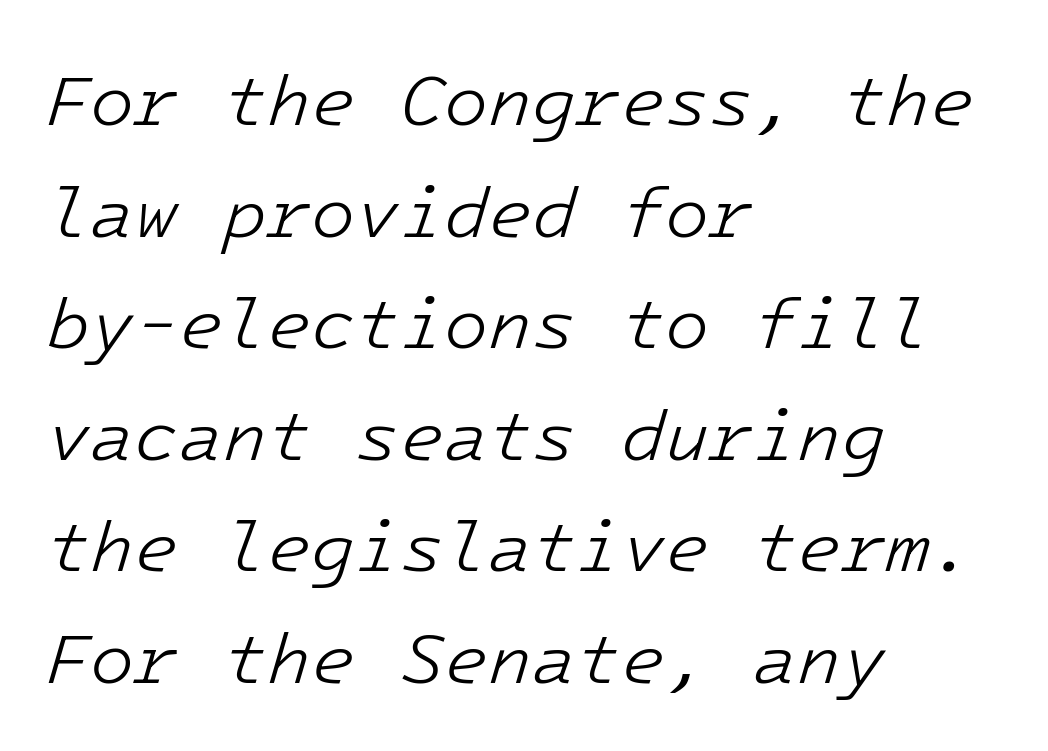
Q: Is the text bold? A: No.
Q: Is the text italic (slanted)? A: Yes, it leans right by about 16 degrees.
Q: Is the text underlined? A: No.
Q: How is the paragraph aligned? A: Left-aligned.
Q: Is the spacing between letters normal or unusually wide? A: Normal.
Q: Is the spacing between lines tight, normal or loose? A: Normal.
Q: Width (condensed, normal, or wide)? A: Normal.
Q: Stroke contrast? A: Low.
Q: x-height? A: Medium.
Q: Monospaced? A: Yes.
